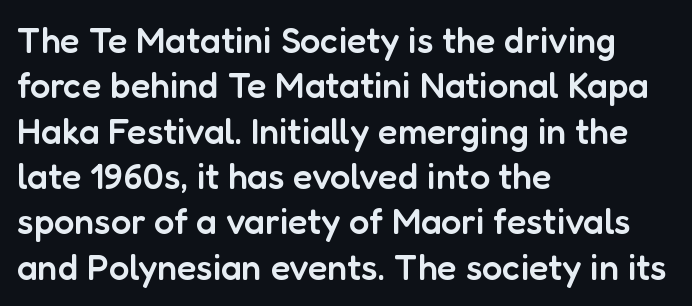
The image shows 36 px semibold sans-serif type, upright; set left-aligned, normal line spacing (1.26x), normal letter spacing, not underlined; low stroke contrast and a medium x-height.
